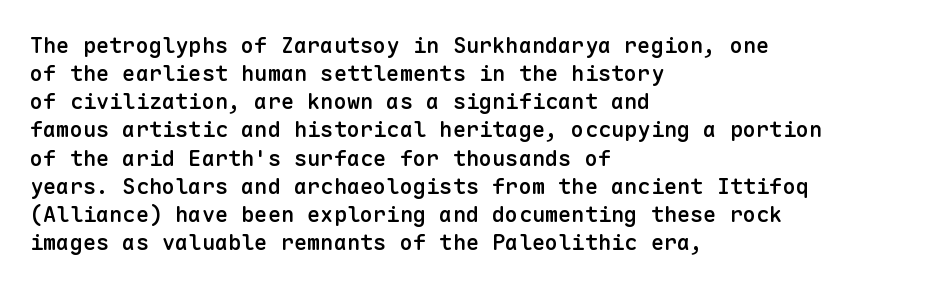
Quick note: underline off. Left-aligned paragraph, ragged on the right. Nope, not italic — everything's standing straight. The line texture is even and compact thanks to regular tracking. Successive baselines arrive at the customary interval. Firm but not heavy-handed strokes: this text is semibold.
